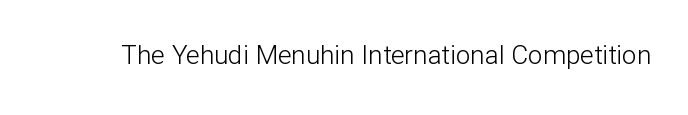
A roman cut, with each character standing at attention. Decoration check: the copy has no underline. The gaps between neighbouring characters are ordinary and unremarkable. Bold? No — there's no thickening of the strokes.
